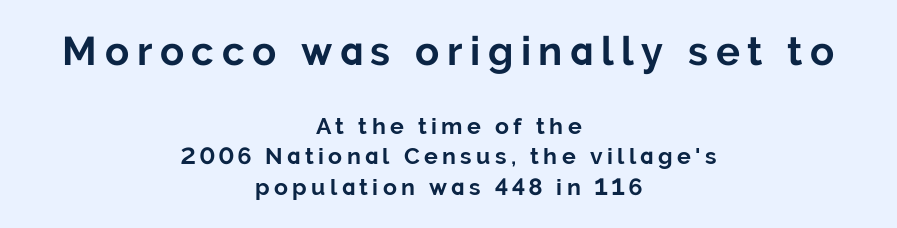
Descenders hang freely into open space. Baseline-to-baseline distance is the conventional proportion of letter height. Reading top to bottom, the characters get smaller at the block break. Pretty heavy lettering here — definitely bold.
